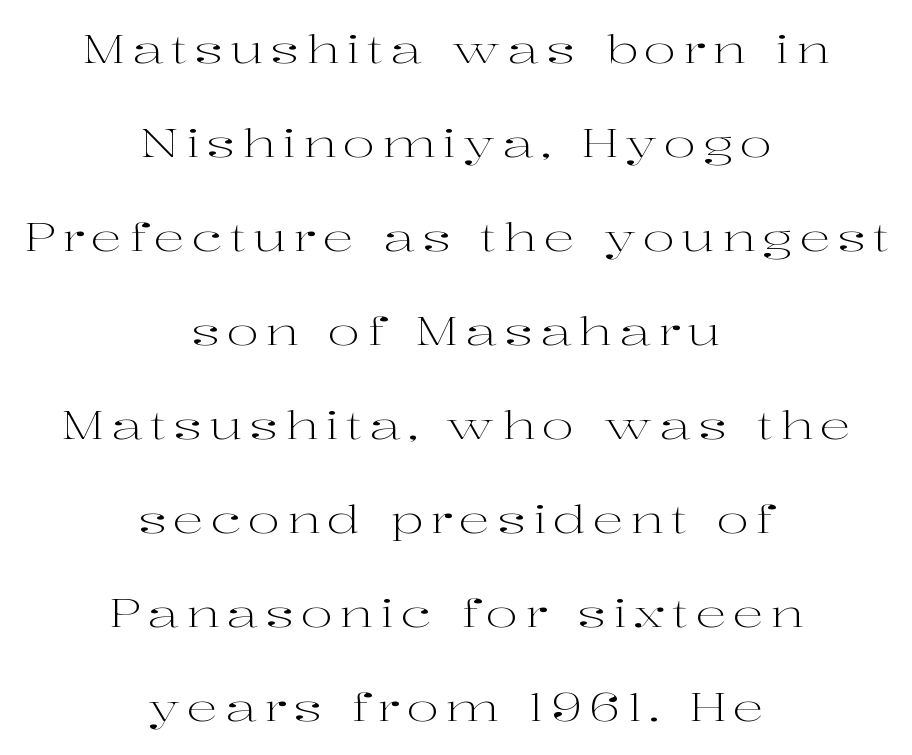
Compared with a typical body face, this is equally light or lighter still. Typeset on center — no edge is straight. The letters stand upright; this is a roman face. Each row of text sits above clean, open space. The passage shown is typed in a proportional face where columns would drift. The designer went with a serif here, giving each stem small feet.
